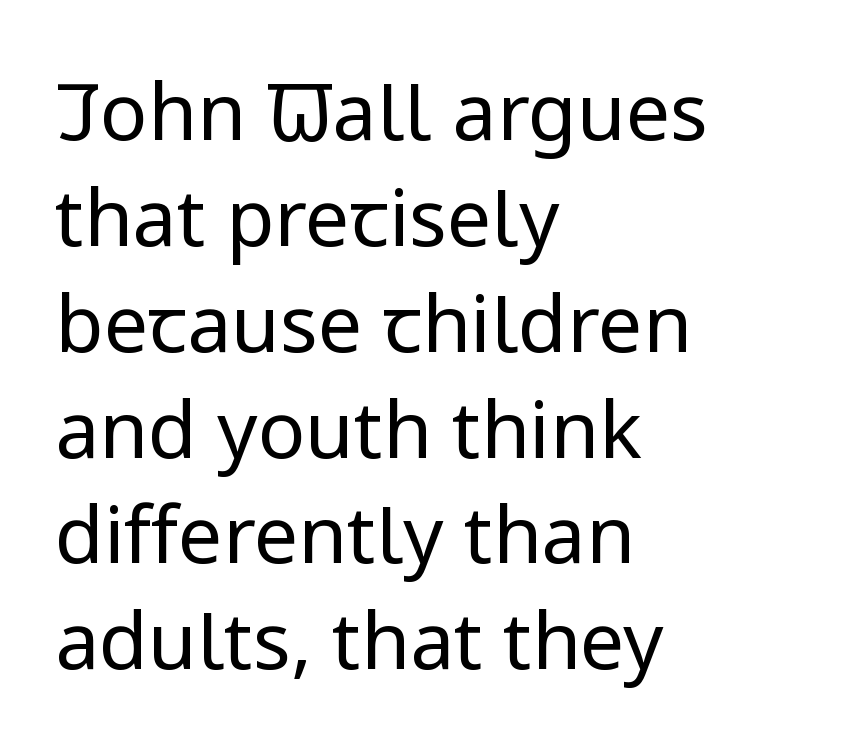
{"serif": "no", "italic": "no", "bold": "no", "weight": "regular", "width": "normal", "stroke_contrast": "low", "x_height": "medium", "monospaced": "no", "underline": "no", "align": "left", "line_spacing": "normal", "line_spacing_ratio": 1.34, "letter_spacing": "normal", "letter_spacing_em": 0.0, "glyph_px": 79}
